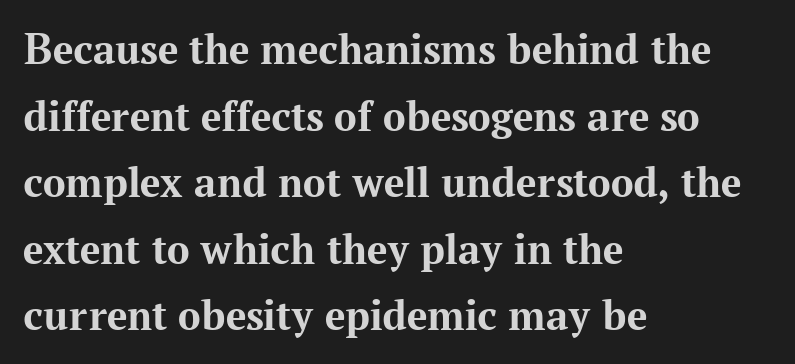
The image shows 45 px bold serif type, upright; set left-aligned, normal line spacing (1.48x), normal letter spacing, not underlined; medium stroke contrast and a medium x-height.
